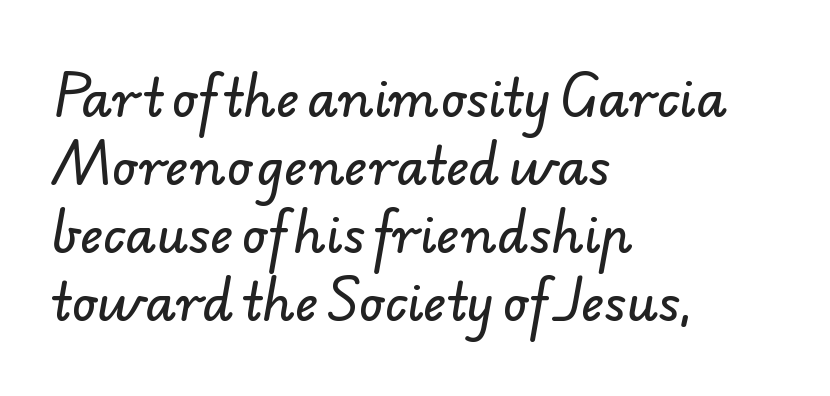
Q: Is the typeface a serif or a sans-serif typeface? A: Sans-serif.
Q: Is the text underlined? A: No.
Q: How is the paragraph aligned? A: Left-aligned.
Q: Is the spacing between letters normal or unusually wide? A: Normal.
Q: Is the spacing between lines tight, normal or loose? A: Normal.
Q: Width (condensed, normal, or wide)? A: Normal.
Q: Stroke contrast? A: Low.
Q: x-height? A: Small.
Q: Monospaced? A: No.
